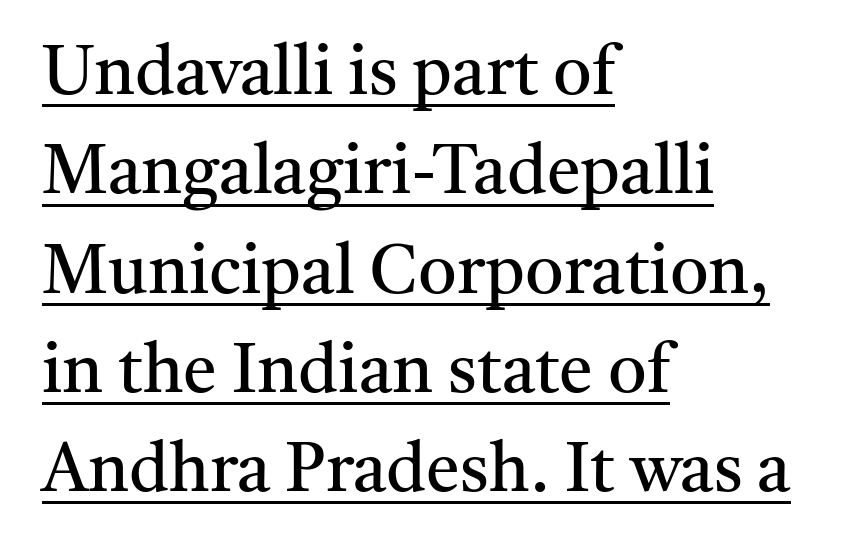
Q: Is the text bold? A: No.
Q: Is the text italic (slanted)? A: No, it is upright.
Q: Is the typeface a serif or a sans-serif typeface? A: Serif.
Q: Is the text underlined? A: Yes.
Q: How is the paragraph aligned? A: Left-aligned.
Q: Is the spacing between letters normal or unusually wide? A: Normal.
Q: Is the spacing between lines tight, normal or loose? A: Normal.
Q: Width (condensed, normal, or wide)? A: Normal.
Q: Stroke contrast? A: Medium.
Q: x-height? A: Medium.
Q: Monospaced? A: No.
